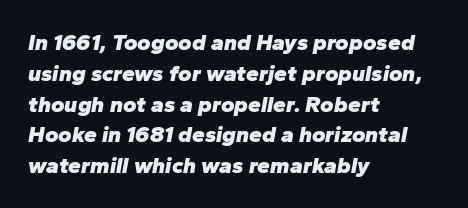
The image shows 23 px bold type, italic (leaning right); set left-aligned, normal line spacing (1.34x), normal letter spacing, not underlined.
